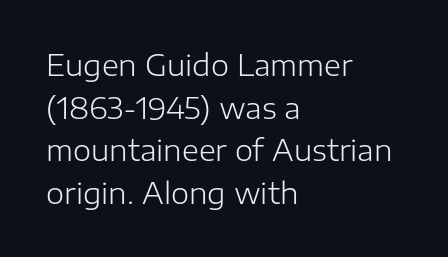
The image shows 29 px light sans-serif type, upright; set left-aligned, normal line spacing (1.47x), normal letter spacing, not underlined; low stroke contrast and a medium x-height.
